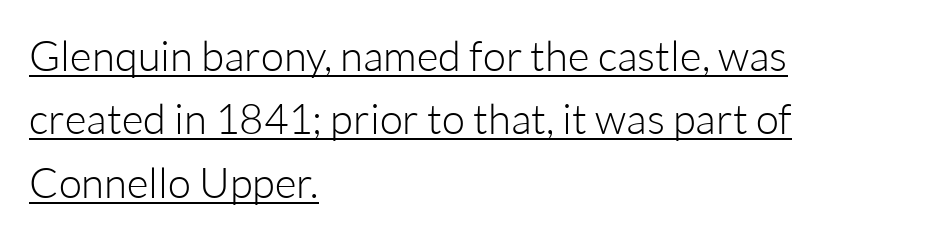
Q: Is the text bold? A: No.
Q: Is the text italic (slanted)? A: No, it is upright.
Q: Is the typeface a serif or a sans-serif typeface? A: Sans-serif.
Q: Is the text underlined? A: Yes.
Q: How is the paragraph aligned? A: Left-aligned.
Q: Is the spacing between letters normal or unusually wide? A: Normal.
Q: Is the spacing between lines tight, normal or loose? A: Normal.
Q: Width (condensed, normal, or wide)? A: Normal.
Q: Stroke contrast? A: Low.
Q: x-height? A: Medium.
Q: Monospaced? A: No.
